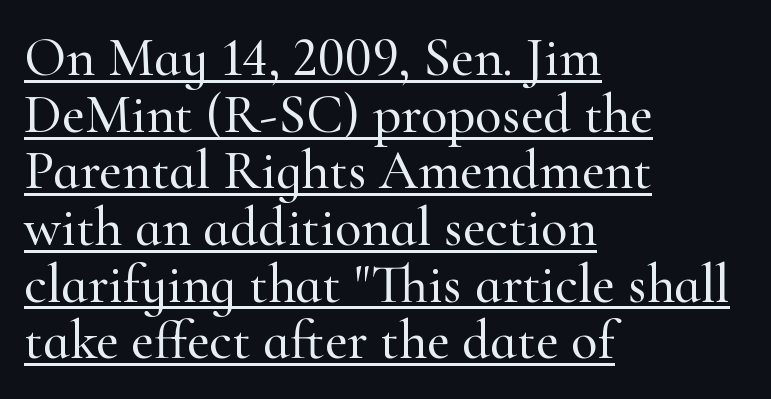
{"serif": "yes", "italic": "no", "width": "normal", "stroke_contrast": "high", "x_height": "small", "monospaced": "no", "underline": "yes", "align": "left", "line_spacing": "tight", "line_spacing_ratio": 1.03, "letter_spacing": "normal", "letter_spacing_em": 0.0, "glyph_px": 55}
